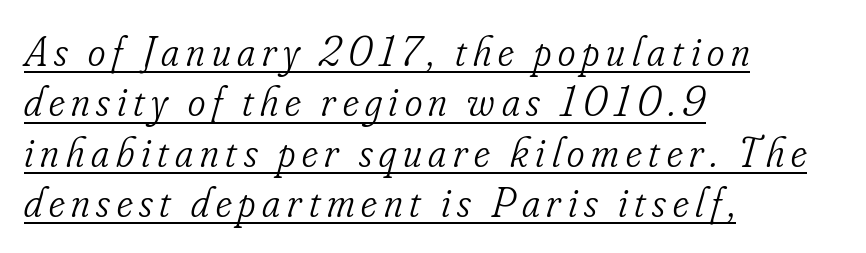
The image shows 42 px light, condensed serif type, italic (leaning right); set left-aligned, line spacing 1.2x, underlined; low stroke contrast and a small x-height.
